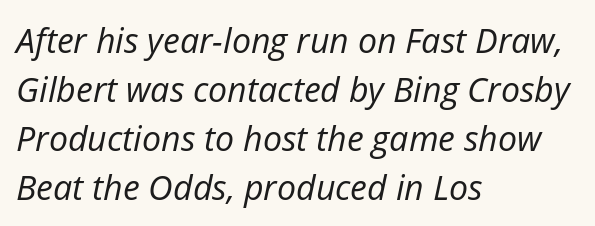
{"italic": "yes", "lean": "right", "slant_degrees": 12, "bold": "no", "weight": "regular", "width": "normal", "stroke_contrast": "low", "x_height": "medium", "monospaced": "no", "underline": "no", "align": "left", "line_spacing": "normal", "line_spacing_ratio": 1.44, "letter_spacing": "normal", "letter_spacing_em": 0.0, "glyph_px": 34}
